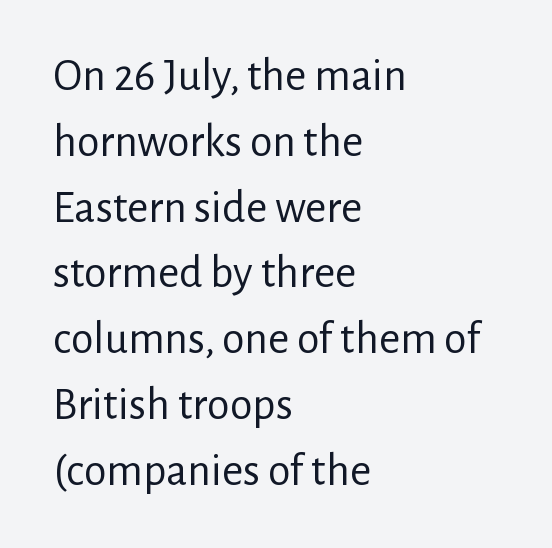
The image shows 46 px regular-weight sans-serif type, upright; set left-aligned, normal line spacing (1.43x), normal letter spacing, not underlined; low stroke contrast and a medium x-height.
